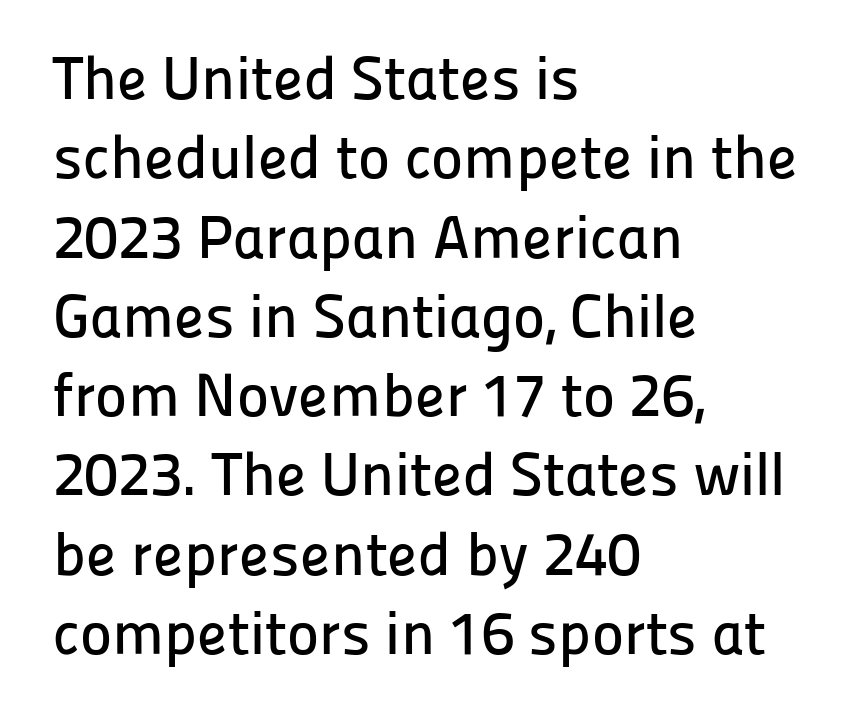
{"serif": "no", "italic": "no", "width": "normal", "stroke_contrast": "low", "x_height": "medium", "monospaced": "no", "underline": "no", "align": "left", "line_spacing": "normal", "line_spacing_ratio": 1.3, "letter_spacing": "normal", "letter_spacing_em": 0.0, "glyph_px": 61}
